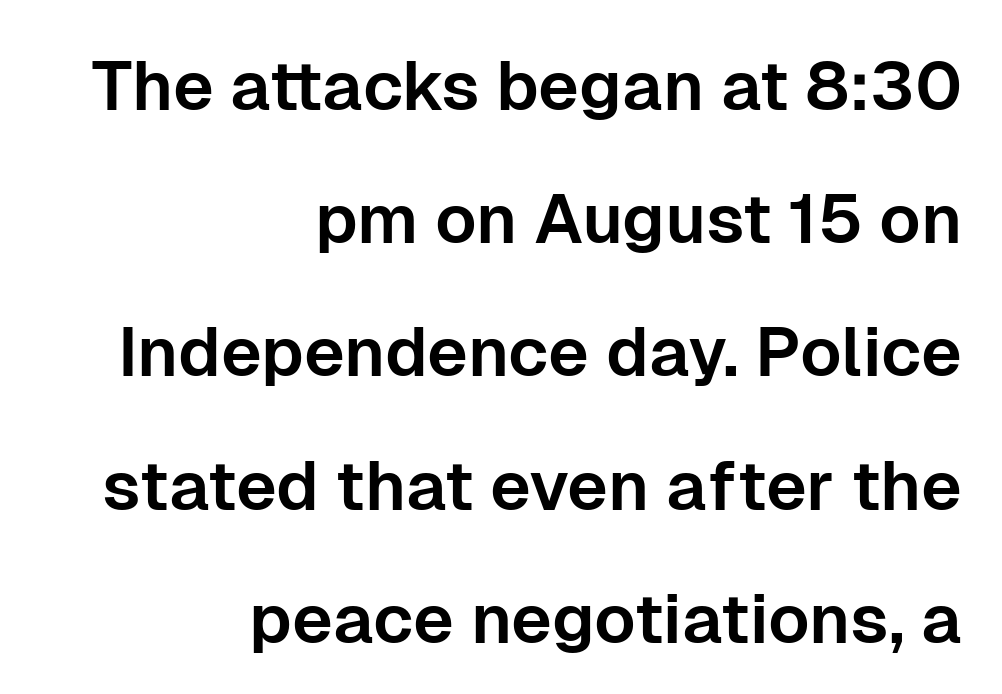
The image shows 69 px sans-serif type, upright; set right-aligned, loose line spacing (1.93x), normal letter spacing, not underlined; low stroke contrast and a medium x-height.
